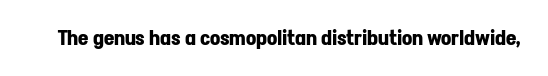
The rendering keeps characters at their native spacing. Underlining? Definitely not there. Nope, not italic — everything's standing straight. Set as a true bold cut, around the 700 mark.
